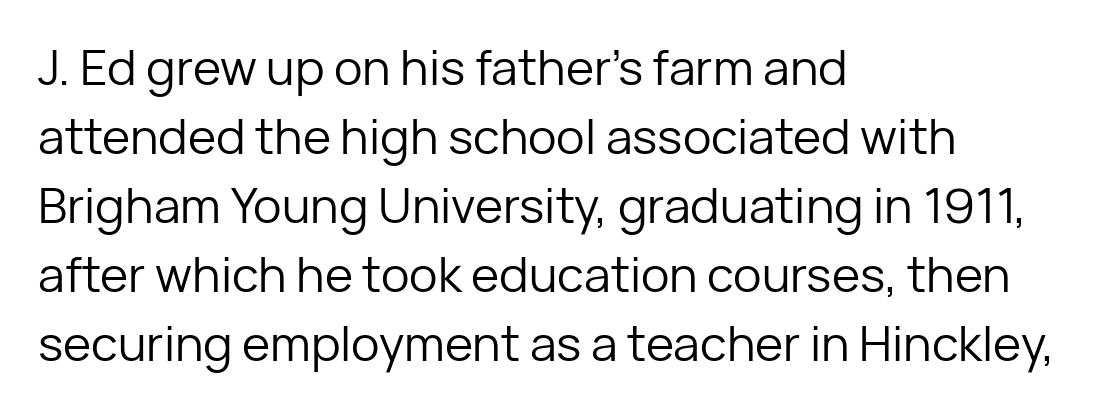
{"serif": "no", "italic": "no", "bold": "no", "weight": "regular", "width": "normal", "stroke_contrast": "low", "x_height": "medium", "monospaced": "no", "underline": "no", "align": "left", "line_spacing": "normal", "line_spacing_ratio": 1.44, "letter_spacing": "normal", "letter_spacing_em": 0.0, "glyph_px": 48}
